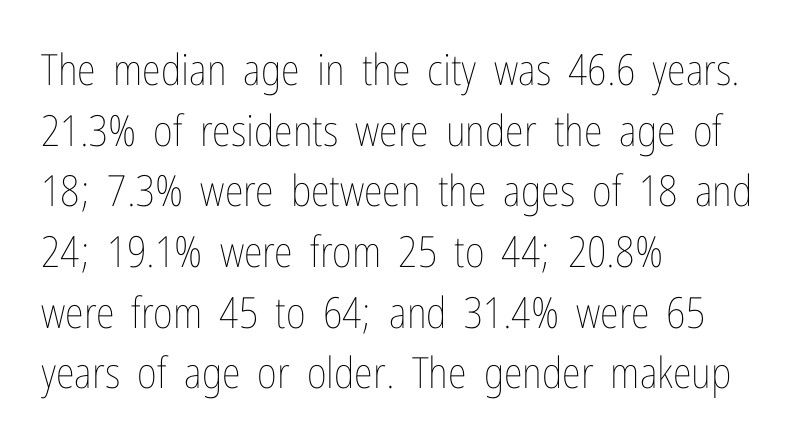
The image shows 43 px thin, condensed type, upright; set left-aligned, normal line spacing (1.41x), normal letter spacing, not underlined; low stroke contrast and a medium x-height.
